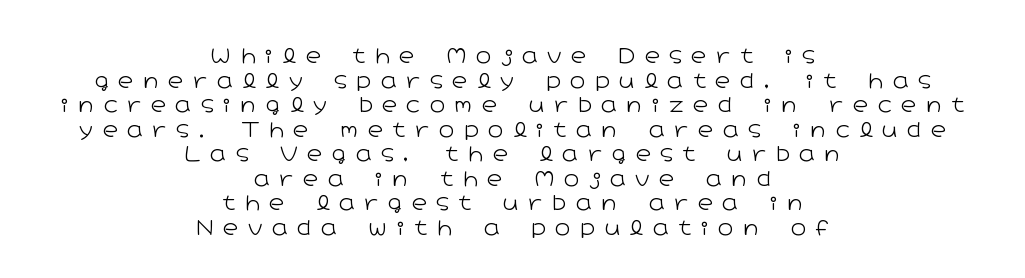
{"italic": "no", "bold": "no", "underline": "no", "align": "center", "line_spacing_ratio": 1.17, "letter_spacing": "wide", "letter_spacing_em": 0.46, "glyph_px": 21}
